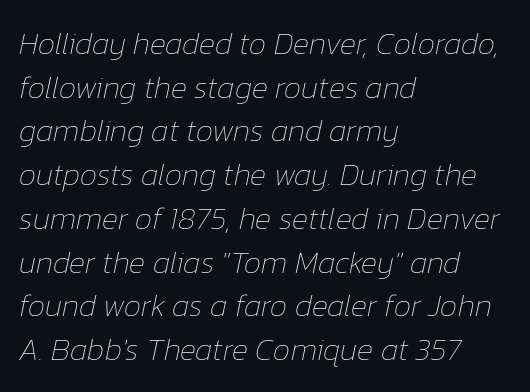
The passage shown is typed in a proportional face where columns would drift. Vertical stems look standard width or narrower in stroke. Characters follow at the spacing the type designer built in. The glyphs look as if they've been sheared to an angle. Horizontally, the lines are justified to the leading edge only. Lines of text with bare space underneath.
